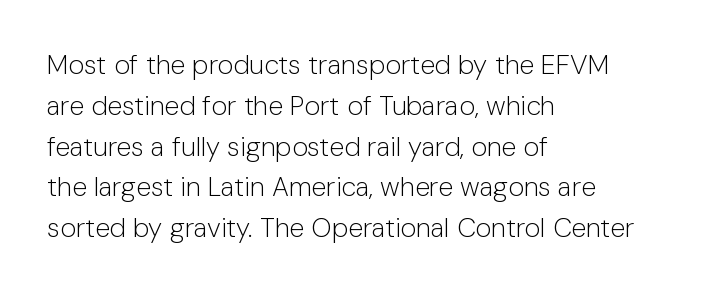
Q: Is the text bold? A: No.
Q: Is the text italic (slanted)? A: No, it is upright.
Q: Is the text underlined? A: No.
Q: How is the paragraph aligned? A: Left-aligned.
Q: Is the spacing between letters normal or unusually wide? A: Normal.
Q: Is the spacing between lines tight, normal or loose? A: Normal.
